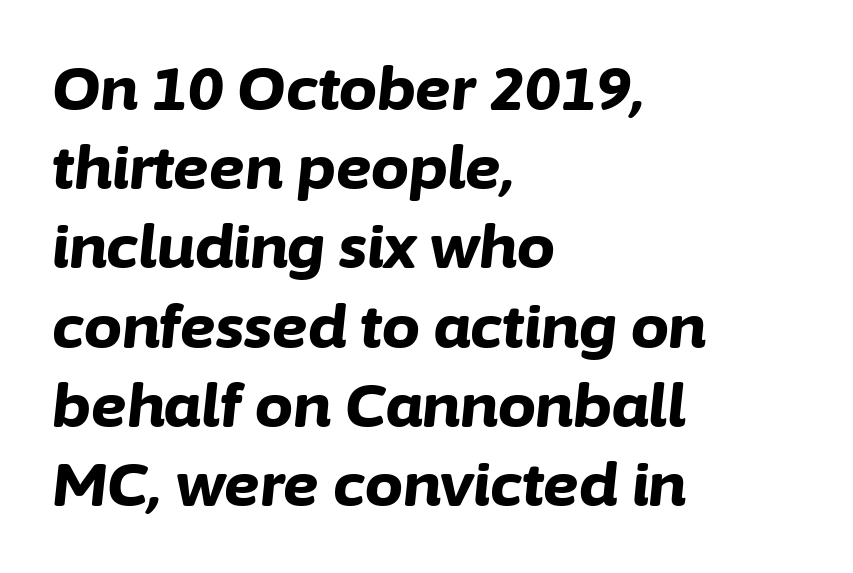
Nobody touched the tracking dial on this one. Visually the block forms a straight wall on the left and a jagged coastline on the right. These lines are rendered in a variable-pitch font. If you drew a line through each stem, it would be angled. The glyphs are unaccompanied by any horizontal stroke below them. The glyphs have the mass of a bold cut.
